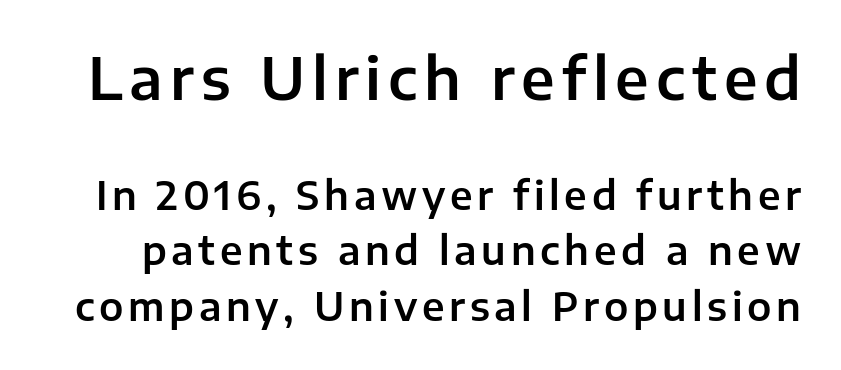
The letters stand upright; this is a roman face. These lines sit exactly where default settings would place them. You can tell from the bare stems that sans-serif type was used. This sample has the flowing, uneven cadence of proportional lettering. Top chunk: large. Bottom chunk: small. Quick note: underline off.
